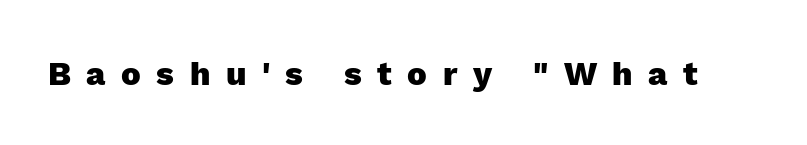
The image shows 33 px heavy sans-serif type, upright; set unusually wide letter spacing (+0.47 em), not underlined; a medium x-height.
